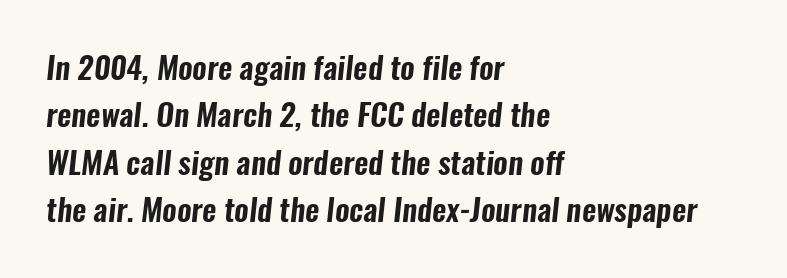
The designer went with a sans here, leaving each stem footless. Character widths vary here, with narrow letters taking less room than wide ones. What's the leading like? Ordinary, nothing unusual. How are the letters spaced? Ordinarily, with no added tracking. Unmarked baselines from the first word to the last.
